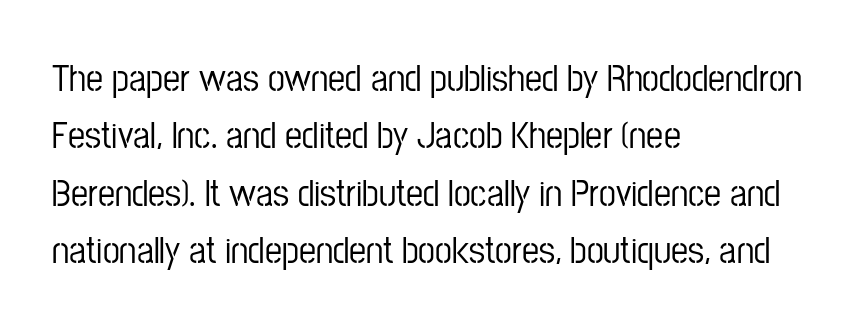
No feet cap the strokes, marking this as sans-serif type. Does the copy run flush right? No — it runs flush left. Character widths vary here, with narrow letters taking less room than wide ones. The area under the type is left untouched. The line texture is even and compact thanks to regular tracking.
